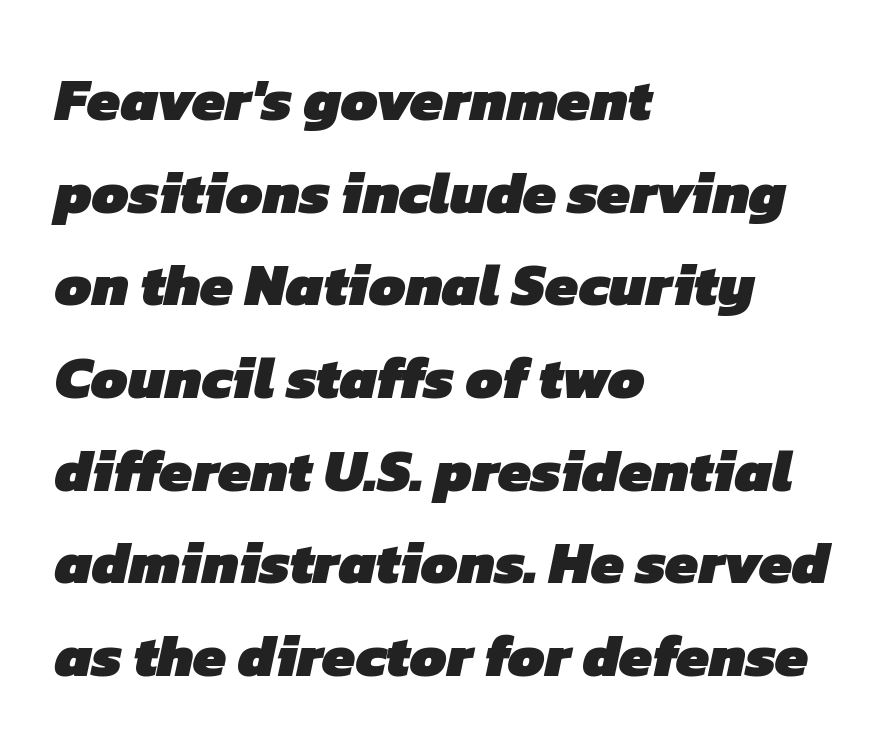
The image shows 59 px heavy sans-serif type; set left-aligned, normal line spacing (1.57x), normal letter spacing, not underlined; low stroke contrast and a medium x-height.
